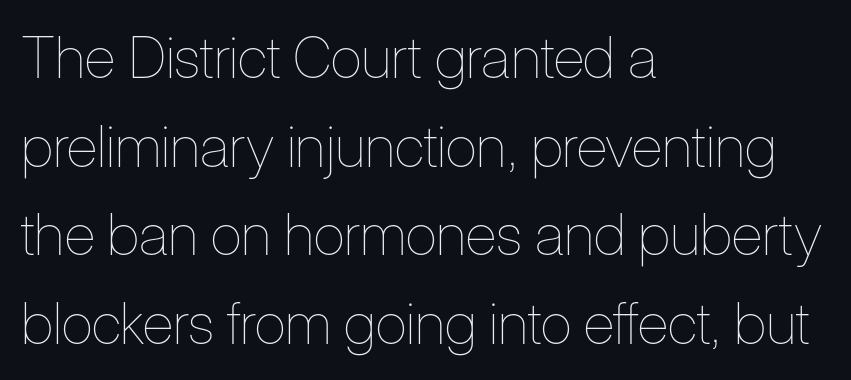
The image shows 58 px thin, condensed type, upright; set left-aligned, normal line spacing (1.53x), normal letter spacing, not underlined; low stroke contrast and a medium x-height.
